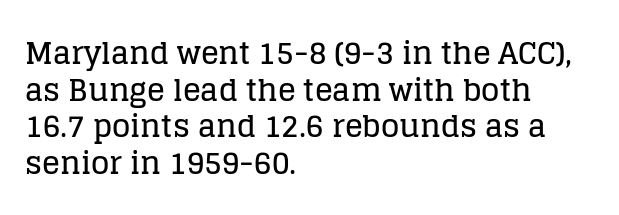
Bare-footed words on every line. Do the characters align in a grid? No, the font is proportional. The horizontal fit of the characters is conventional and even. This sample uses an upright cut, with every glyph sitting square on the baseline. Serif or sans? Serif — the stroke terminals have little feet. Leftover space on each line is placed entirely after the last word.
